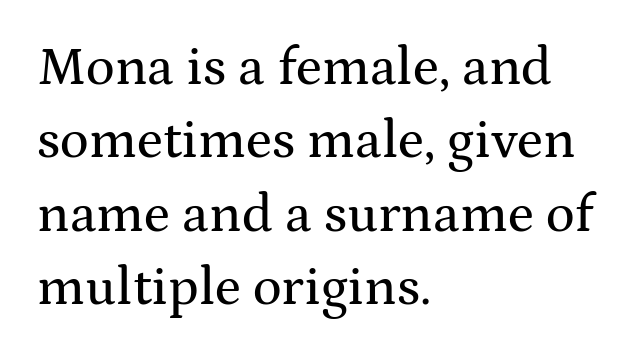
The image shows 54 px wide serif type, upright; set left-aligned, normal line spacing (1.36x), normal letter spacing, not underlined; medium stroke contrast and a medium x-height.
